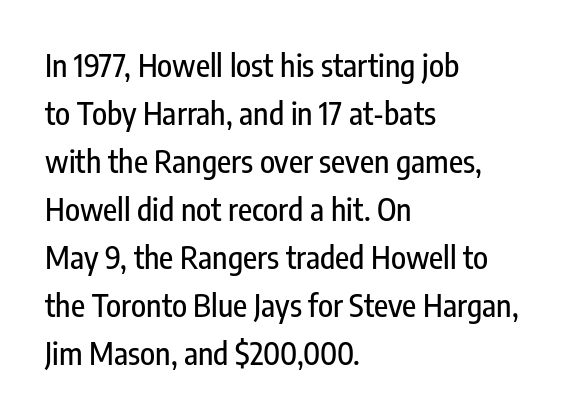
The specimen omits any rule beneath the text block's lines. Where is the straight margin? On the left. These lines are rendered in a variable-pitch font. The designer went with a sans here, leaving each stem footless. What's the leading like? Ordinary, nothing unusual.
